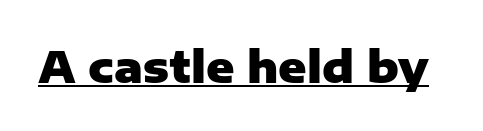
The image shows 43 px heavy sans-serif type, upright; set normal letter spacing, underlined; low stroke contrast and a medium x-height.
